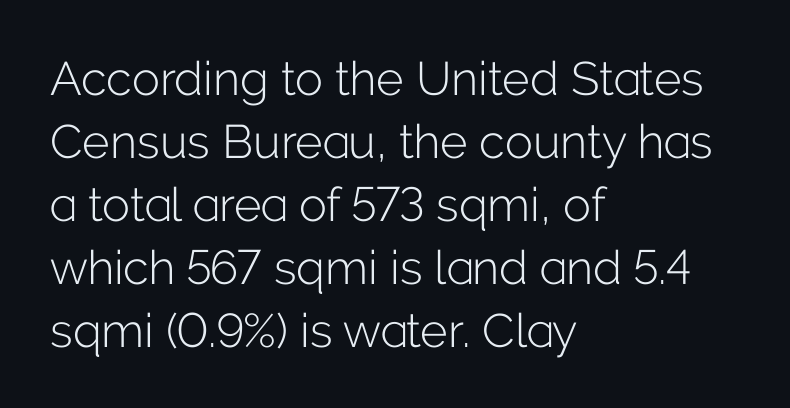
The image shows 47 px light sans-serif type, upright; set left-aligned, normal line spacing (1.34x), normal letter spacing, not underlined; low stroke contrast and a medium x-height.
